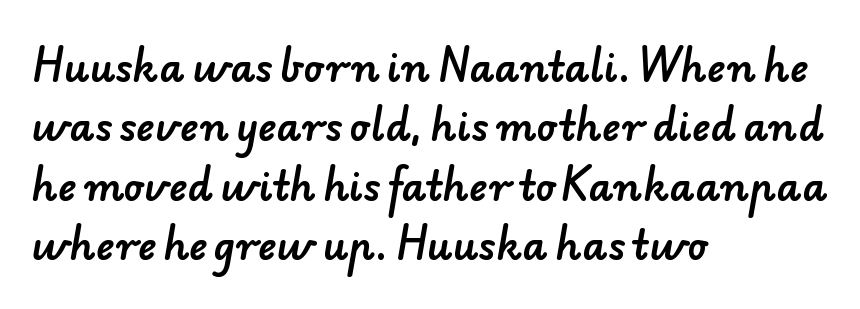
{"serif": "no", "width": "normal", "stroke_contrast": "low", "x_height": "small", "monospaced": "no", "underline": "no", "align": "left", "line_spacing": "normal", "line_spacing_ratio": 1.52, "letter_spacing": "normal", "letter_spacing_em": 0.0, "glyph_px": 39}
